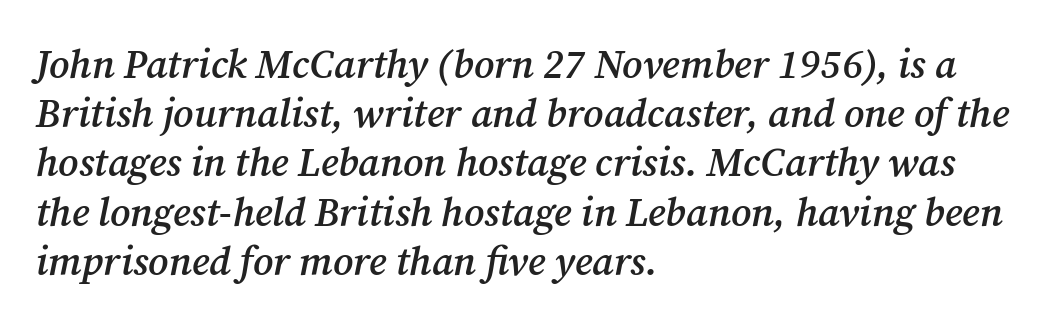
{"serif": "yes", "italic": "yes", "lean": "right", "slant_degrees": 12, "bold": "semi", "weight": "semibold", "width": "normal", "stroke_contrast": "medium", "x_height": "medium", "monospaced": "no", "underline": "no", "align": "left", "line_spacing_ratio": 1.23, "letter_spacing": "normal", "letter_spacing_em": 0.0, "glyph_px": 40}
